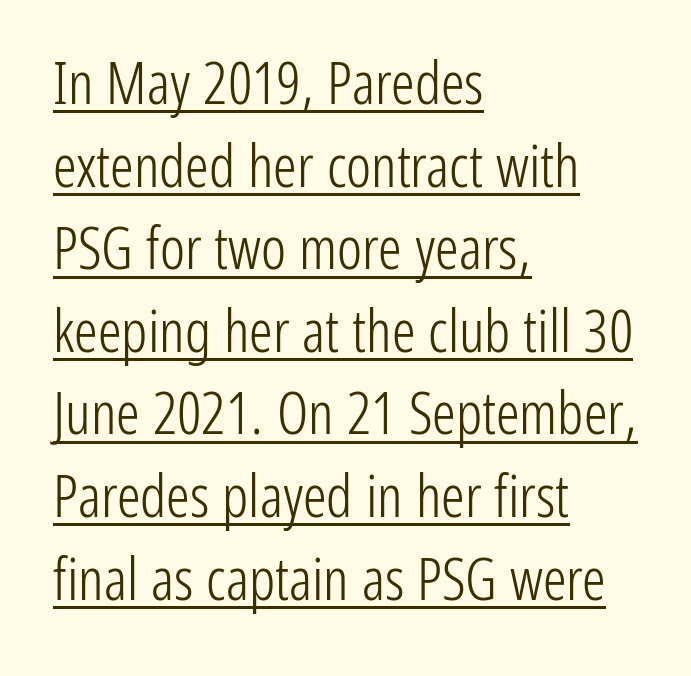
The image shows 59 px light, condensed sans-serif type, upright; set left-aligned, normal line spacing (1.4x), normal letter spacing, underlined; low stroke contrast and a medium x-height.
